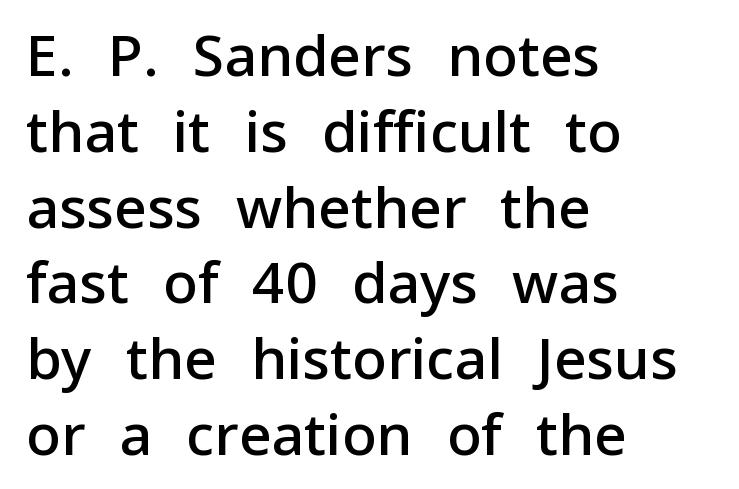
The image shows 57 px semibold sans-serif type, upright; set left-aligned, normal line spacing (1.33x), normal letter spacing, not underlined; low stroke contrast and a medium x-height.
